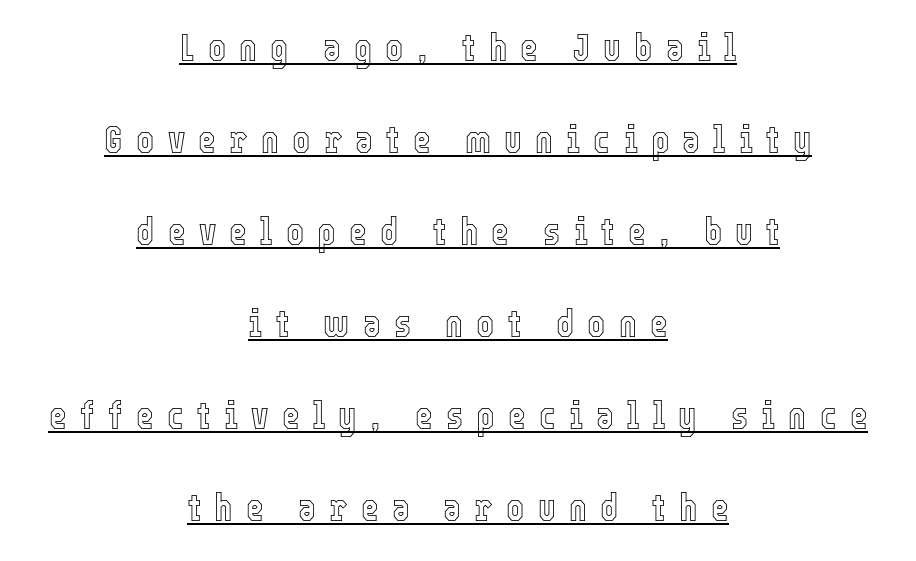
The image shows 38 px condensed type, upright; set centered, loose line spacing (2.42x), unusually wide letter spacing (+0.35 em), underlined; a medium x-height.
